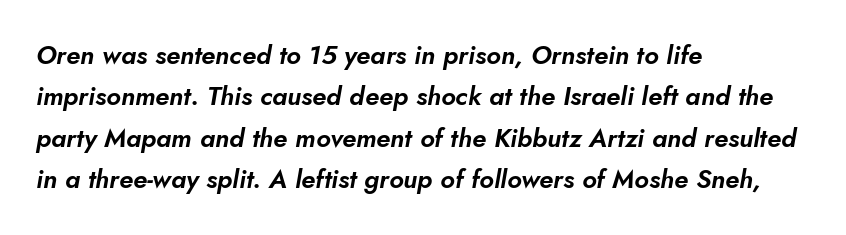
Words float on clear page, feet unadorned. There's an unmistakable incline to the writing here. A student would call this left alignment; a typographer would say flush left, rag right. Observe the ordinary spacing: letters are neighbours, not strangers. Does the leading feel generous? No, just average.
